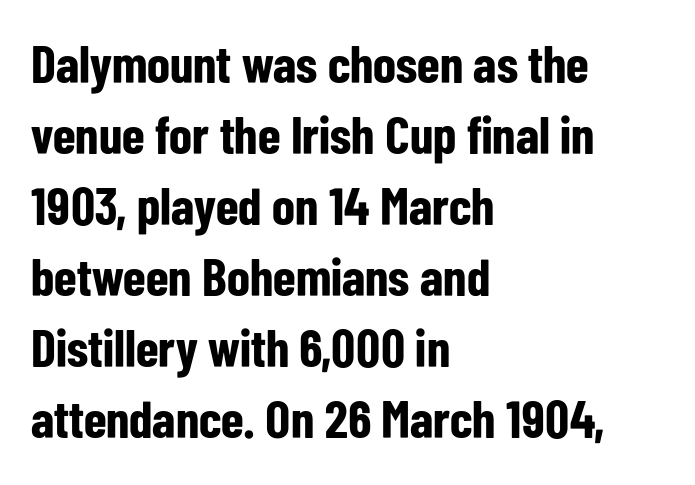
{"serif": "no", "italic": "no", "bold": "yes", "weight": "bold", "width": "condensed", "stroke_contrast": "low", "x_height": "medium", "monospaced": "no", "underline": "no", "align": "left", "line_spacing": "normal", "line_spacing_ratio": 1.34, "letter_spacing": "normal", "letter_spacing_em": 0.0, "glyph_px": 53}
